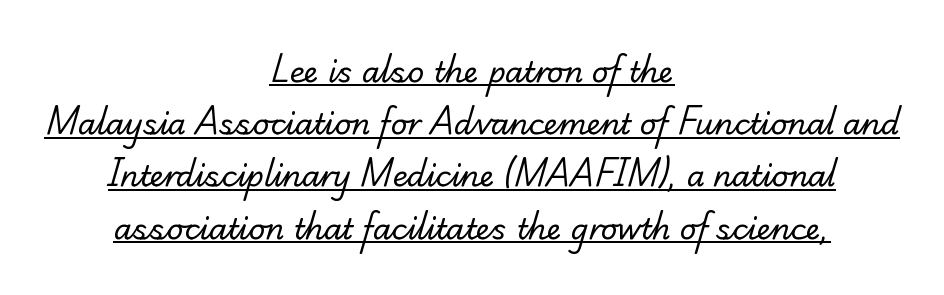
{"serif": "yes", "bold": "no", "weight": "regular", "width": "normal", "stroke_contrast": "low", "x_height": "small", "monospaced": "no", "underline": "yes", "align": "center", "line_spacing_ratio": 1.8, "letter_spacing": "normal", "letter_spacing_em": 0.0, "glyph_px": 29}
